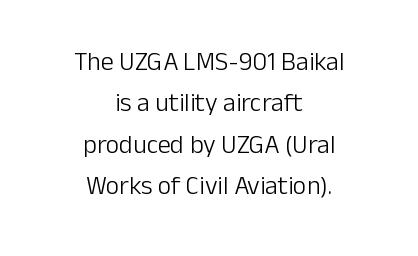
Q: Is the text bold? A: No.
Q: Is the text italic (slanted)? A: No, it is upright.
Q: Is the text underlined? A: No.
Q: How is the paragraph aligned? A: Centered.
Q: Is the spacing between letters normal or unusually wide? A: Normal.
Q: Is the spacing between lines tight, normal or loose? A: Normal.
